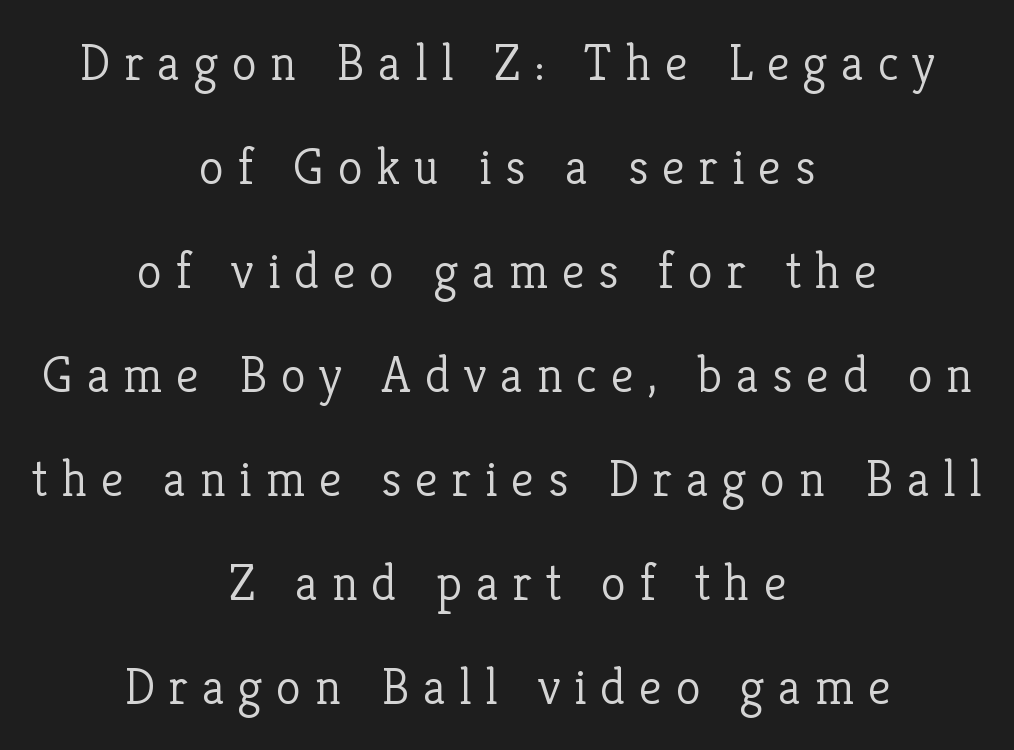
The image shows 51 px light serif type, upright; set centered, loose line spacing (2.04x), unusually wide letter spacing (+0.27 em), not underlined; low stroke contrast and a medium x-height.
